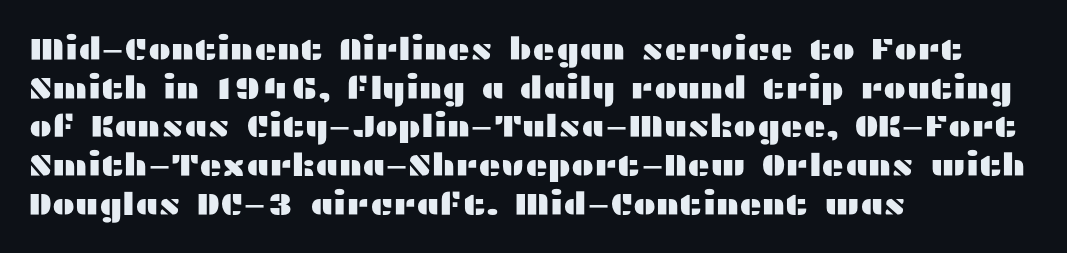
{"serif": "no", "italic": "no", "width": "wide", "stroke_contrast": "medium", "x_height": "medium", "monospaced": "no", "underline": "no", "align": "left", "line_spacing": "normal", "line_spacing_ratio": 1.25, "letter_spacing": "normal", "letter_spacing_em": 0.0, "glyph_px": 31}
